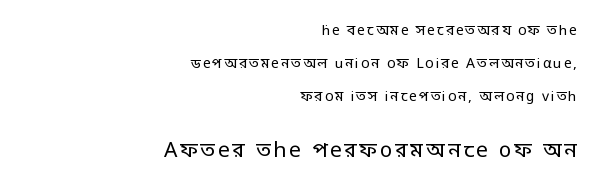
{"italic": "no", "bold": "no", "underline": "no", "align": "right", "line_spacing": "loose", "line_spacing_ratio": 2.34, "larger_block": "second", "size_ratio": 1.5, "glyph_px": 21}
